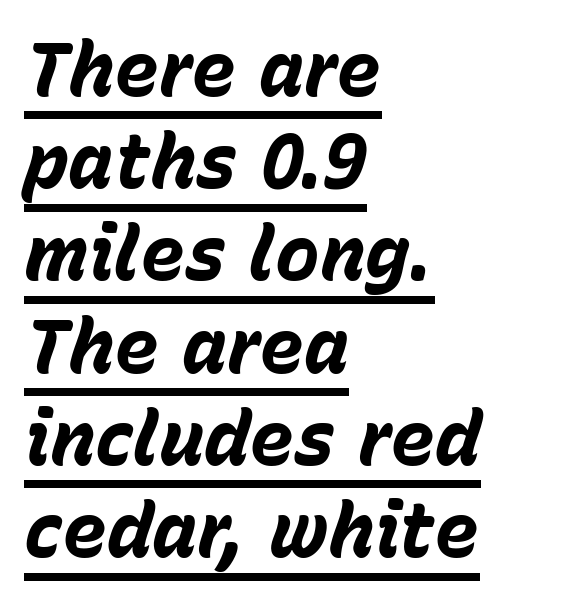
Q: Is the text bold? A: Yes.
Q: Is the text italic (slanted)? A: Yes, it leans right by about 15 degrees.
Q: Is the text underlined? A: Yes.
Q: How is the paragraph aligned? A: Left-aligned.
Q: Is the spacing between letters normal or unusually wide? A: Normal.
Q: Width (condensed, normal, or wide)? A: Normal.
Q: Stroke contrast? A: Low.
Q: x-height? A: Medium.
Q: Monospaced? A: No.
